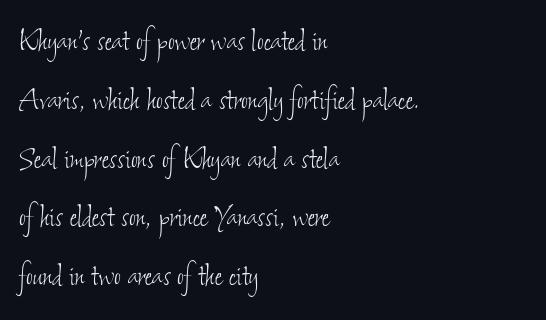
Check under the words: just untouched page. The font sits on the lighter half of the weight spectrum, regular included. Students, observe: this is what conventionally led text looks like. Character widths vary here, with narrow letters taking less room than wide ones. Letter spacing: default. Does the copy run flush right? No — it runs flush left.
